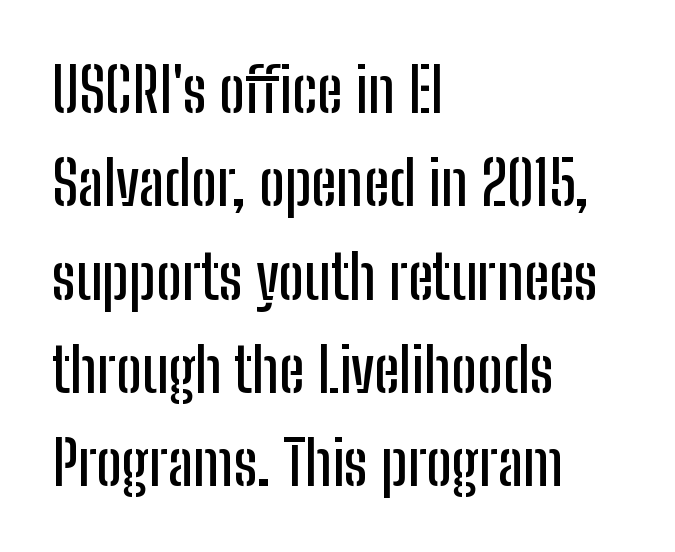
This is roman type, the default non-slanted kind. The vertical gap from one line to the next is medium. Character widths vary here, with narrow letters taking less room than wide ones. In CSS terms this would be text-align: left. Check where the strokes stop: nothing finishes them off — pure sans.
